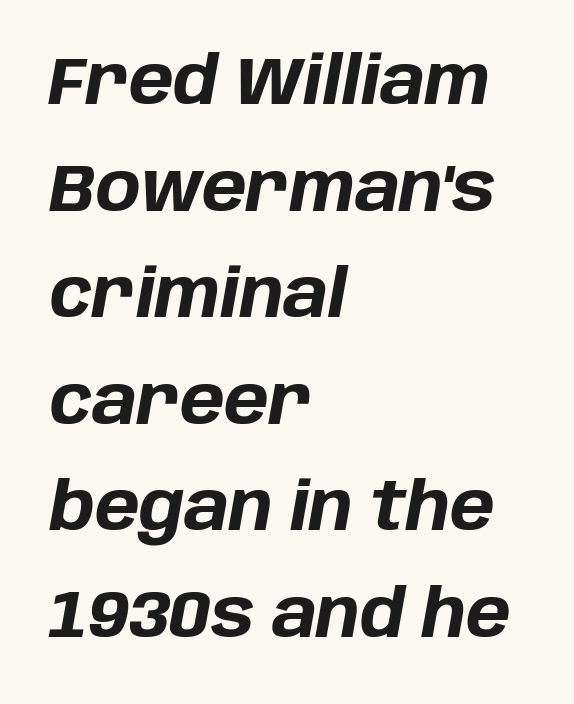
{"italic": "yes", "lean": "right", "slant_degrees": 10, "bold": "yes", "weight": "bold", "width": "normal", "stroke_contrast": "low", "x_height": "large", "monospaced": "no", "underline": "no", "align": "left", "line_spacing": "normal", "line_spacing_ratio": 1.59, "letter_spacing": "normal", "letter_spacing_em": 0.0, "glyph_px": 67}
